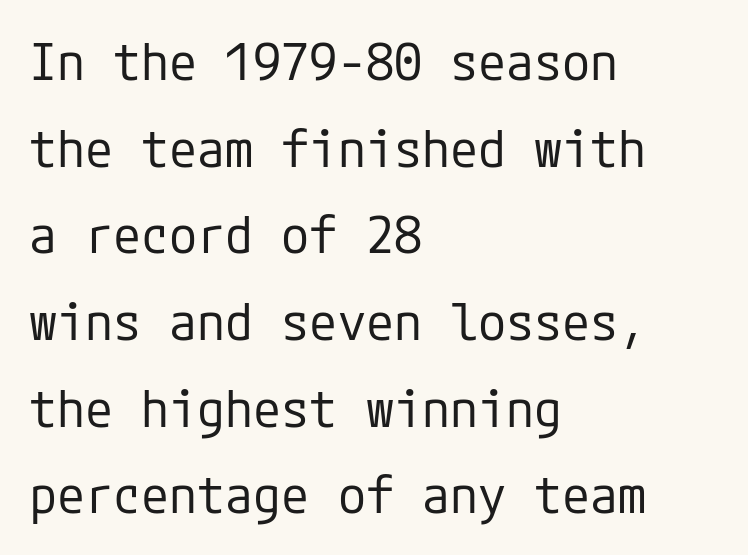
Q: Is the text bold? A: No.
Q: Is the text italic (slanted)? A: No, it is upright.
Q: Is the typeface a serif or a sans-serif typeface? A: Sans-serif.
Q: Is the text underlined? A: No.
Q: How is the paragraph aligned? A: Left-aligned.
Q: Is the spacing between letters normal or unusually wide? A: Normal.
Q: Is the spacing between lines tight, normal or loose? A: Normal.
Q: Width (condensed, normal, or wide)? A: Normal.
Q: Stroke contrast? A: Low.
Q: x-height? A: Medium.
